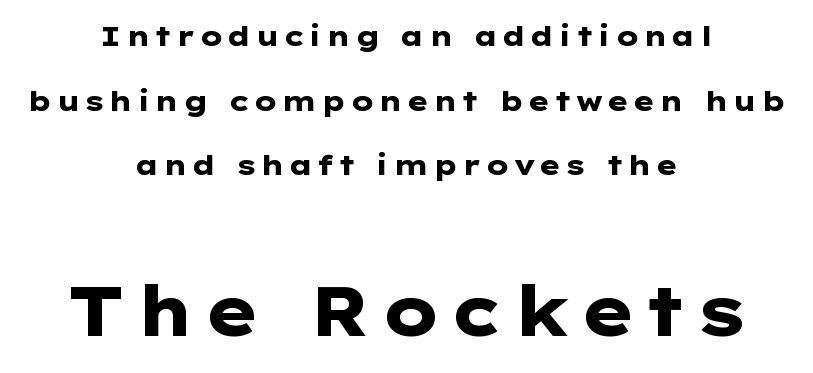
The image shows 69 px heavy, wide sans-serif type, upright; set centered, loose line spacing (2.31x), not underlined; the second (bottom) block is 2.46x larger; low stroke contrast and a medium x-height.
